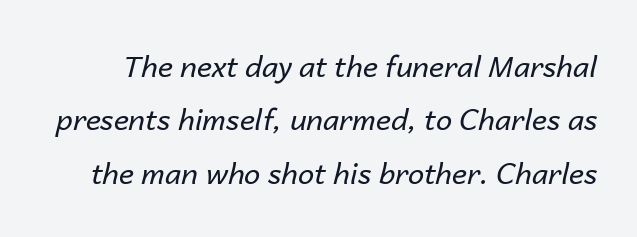
The image shows 29 px regular-weight type, italic (leaning right); set line spacing 1.84x, normal letter spacing, not underlined; low stroke contrast and a medium x-height.
